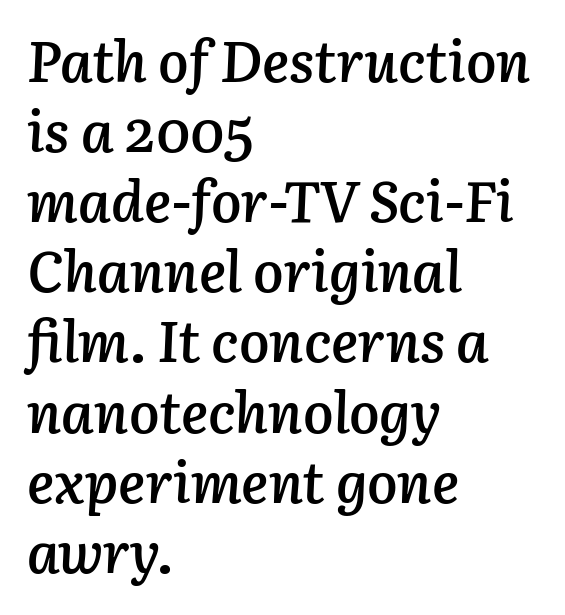
Observe the ordinary spacing: letters are neighbours, not strangers. Just letters on the line, the space beneath them empty. Strokes here are thickened, but only to semibold level. Varying glyph widths throughout — classic text-font behaviour.
